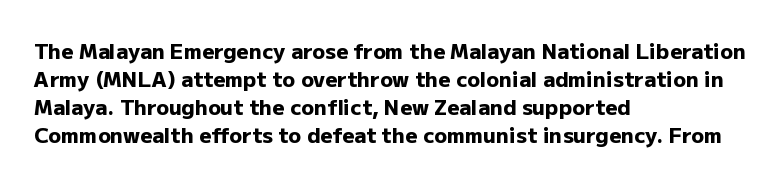
{"italic": "no", "bold": "yes", "underline": "no", "align": "left", "line_spacing": "normal", "line_spacing_ratio": 1.34, "letter_spacing": "normal", "letter_spacing_em": 0.0, "glyph_px": 21}
